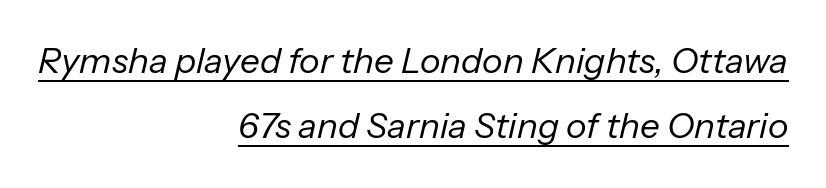
{"italic": "yes", "lean": "right", "slant_degrees": 13, "bold": "no", "weight": "regular", "width": "normal", "stroke_contrast": "low", "x_height": "medium", "monospaced": "no", "underline": "yes", "align": "right", "line_spacing_ratio": 1.86, "letter_spacing": "normal", "letter_spacing_em": 0.0, "glyph_px": 35}
